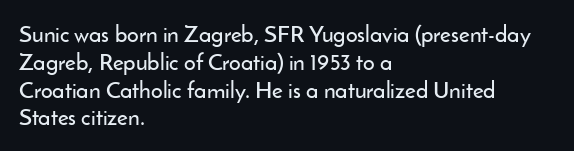
{"italic": "no", "underline": "no", "align": "left", "line_spacing_ratio": 1.21, "letter_spacing": "normal", "letter_spacing_em": 0.0, "glyph_px": 23}
